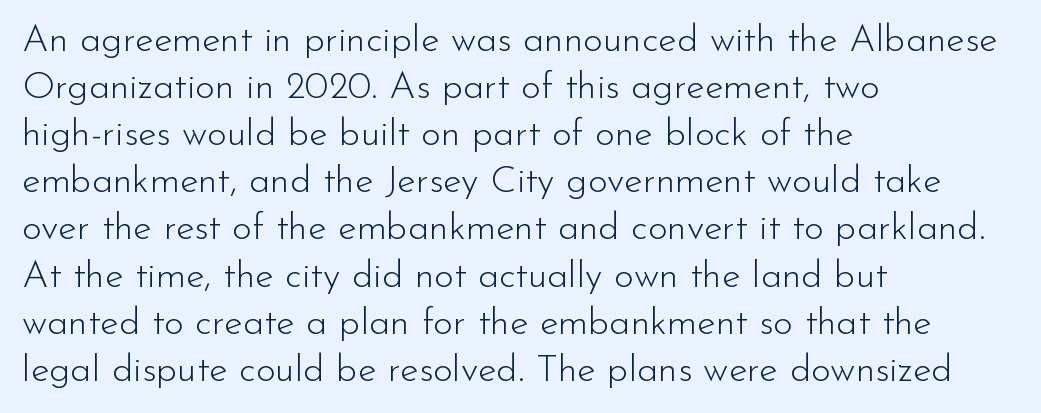
Q: Is the text bold? A: No.
Q: Is the text italic (slanted)? A: No, it is upright.
Q: Is the typeface a serif or a sans-serif typeface? A: Sans-serif.
Q: Is the text underlined? A: No.
Q: How is the paragraph aligned? A: Left-aligned.
Q: Is the spacing between letters normal or unusually wide? A: Normal.
Q: Width (condensed, normal, or wide)? A: Normal.
Q: Stroke contrast? A: Low.
Q: x-height? A: Small.
Q: Monospaced? A: No.
